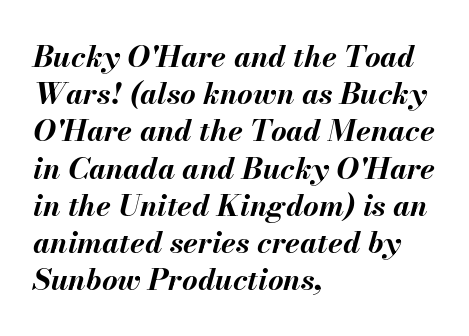
The image shows 30 px bold type, italic (leaning right); set left-aligned, line spacing 1.24x, normal letter spacing, not underlined; medium stroke contrast and a small x-height.
